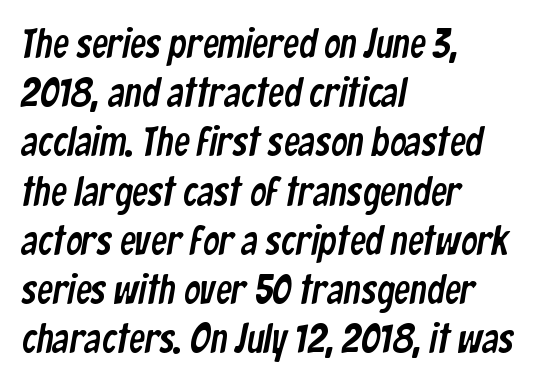
The image shows 40 px condensed sans-serif type; set left-aligned, line spacing 1.23x, normal letter spacing, not underlined; low stroke contrast and a medium x-height.
